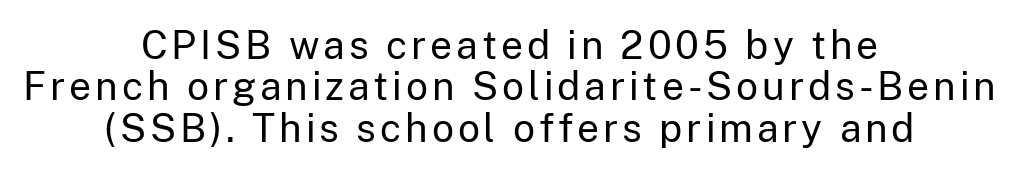
Q: Is the text bold? A: No.
Q: Is the text italic (slanted)? A: No, it is upright.
Q: Is the typeface a serif or a sans-serif typeface? A: Sans-serif.
Q: Is the text underlined? A: No.
Q: How is the paragraph aligned? A: Centered.
Q: Is the spacing between lines tight, normal or loose? A: Tight.
Q: Width (condensed, normal, or wide)? A: Normal.
Q: Stroke contrast? A: Low.
Q: x-height? A: Medium.
Q: Monospaced? A: No.
